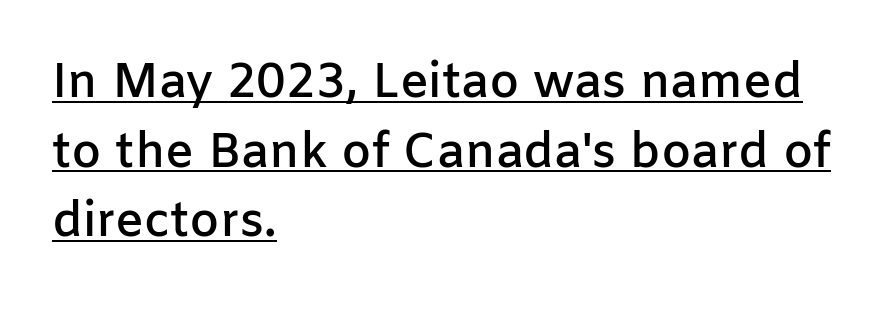
Spacing verdict: proportional, widths tailored to each character. The letters sit at their default tracking, neither squeezed nor spread. Notice the strokes are somewhat thickened but not fully heavy: this is a semibold. Short and long lines alike share a common starting point at left. The face used here is a sans, in the tradition of grotesques and geometrics. A normal amount of white space separates one row of letters from the next.
